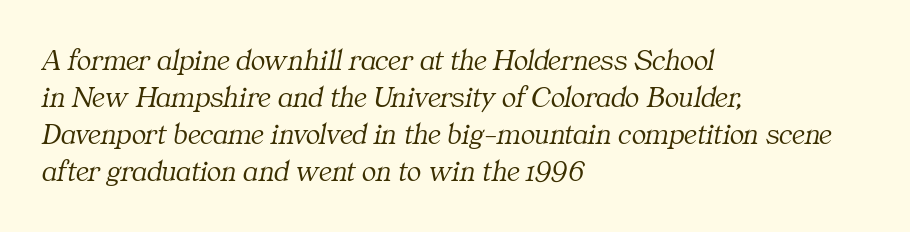
The image shows 30 px light serif type, italic (leaning right); set left-aligned, line spacing 1.23x, normal letter spacing, not underlined; medium stroke contrast and a medium x-height.
